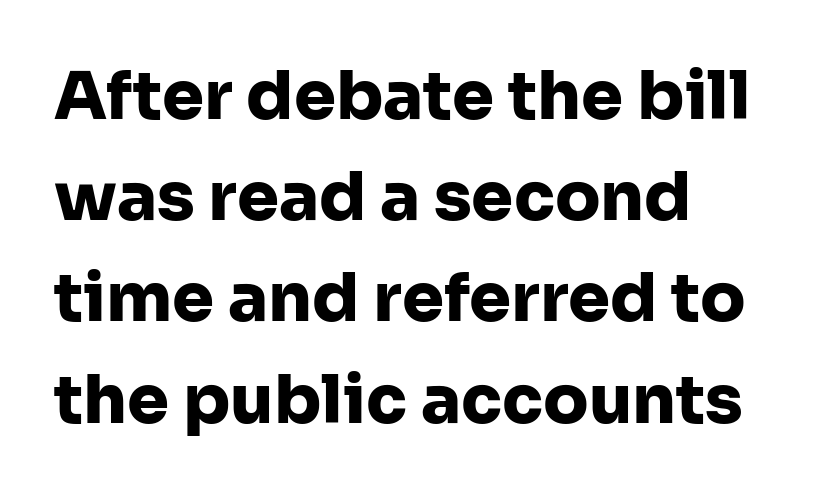
The rendering shows plain stroke endings on the letterforms — a sans-serif design. This sample uses plain, unmodified letter spacing. This sample uses an upright cut, with every glyph sitting square on the baseline. In terms of weight, the rendering is a true, heavy bold.
